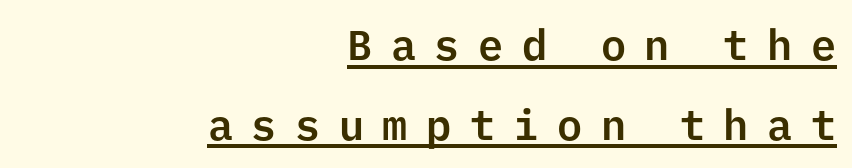
The image shows 42 px sans-serif type, upright, monospaced; set right-aligned, loose line spacing (1.9x), unusually wide letter spacing (+0.44 em), underlined; low stroke contrast and a medium x-height.
